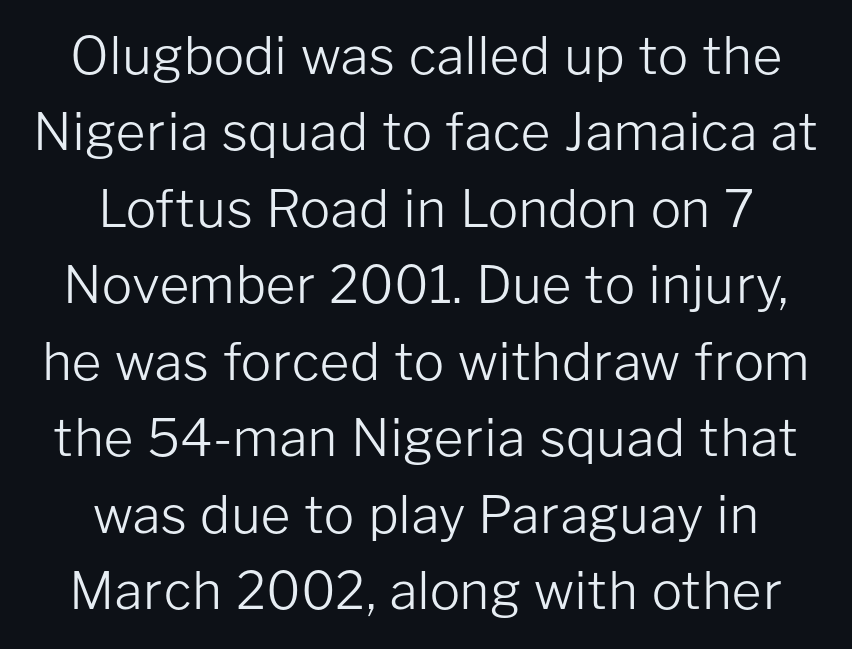
The image shows 51 px light sans-serif type, upright; set centered, normal line spacing (1.5x), normal letter spacing, not underlined; low stroke contrast and a medium x-height.
